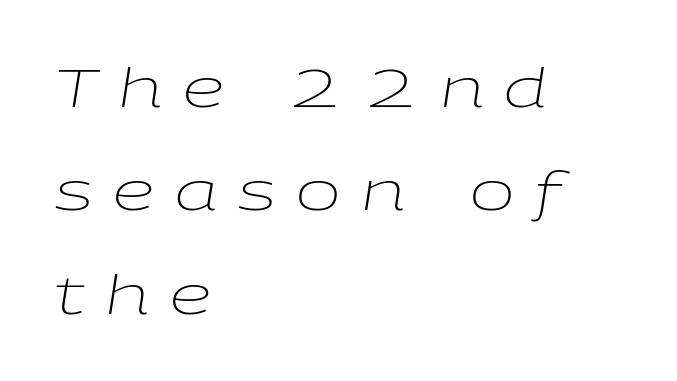
Leading: increased. Check the space under the baseline: it is left empty. Unbolded letterforms with no extra heft. Compared with ordinary roman type, these characters are visibly tilted.
